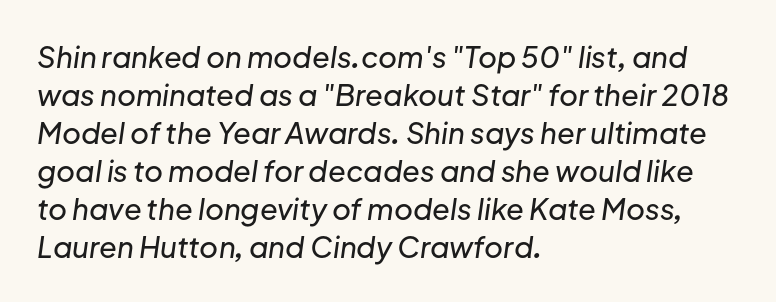
{"italic": "yes", "lean": "right", "slant_degrees": 8, "width": "normal", "stroke_contrast": "low", "x_height": "medium", "monospaced": "no", "underline": "no", "align": "left", "line_spacing": "normal", "line_spacing_ratio": 1.31, "letter_spacing": "normal", "letter_spacing_em": 0.0, "glyph_px": 29}
